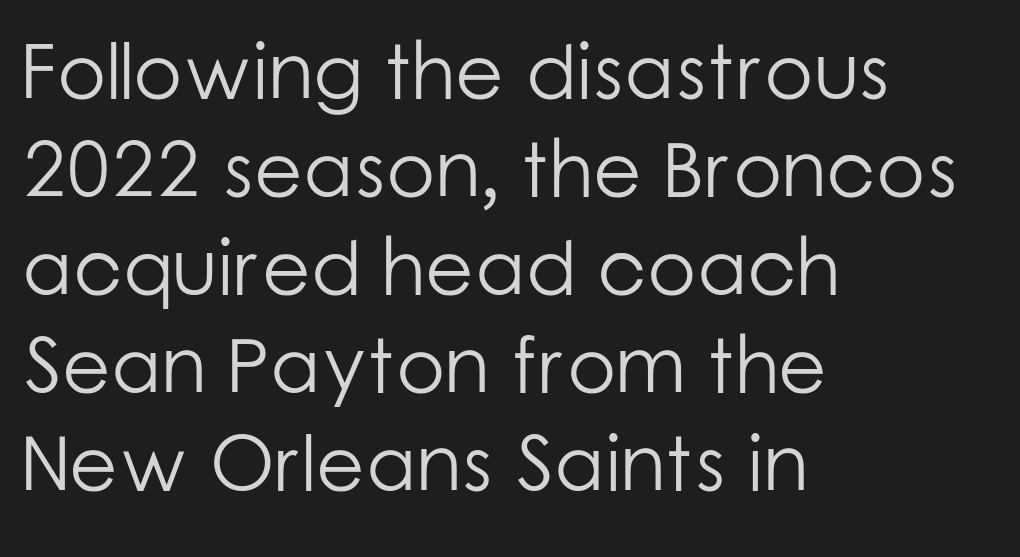
{"serif": "no", "italic": "no", "bold": "no", "weight": "light", "width": "normal", "stroke_contrast": "low", "x_height": "medium", "monospaced": "no", "underline": "no", "align": "left", "line_spacing_ratio": 1.24, "letter_spacing": "normal", "letter_spacing_em": 0.0, "glyph_px": 79}
